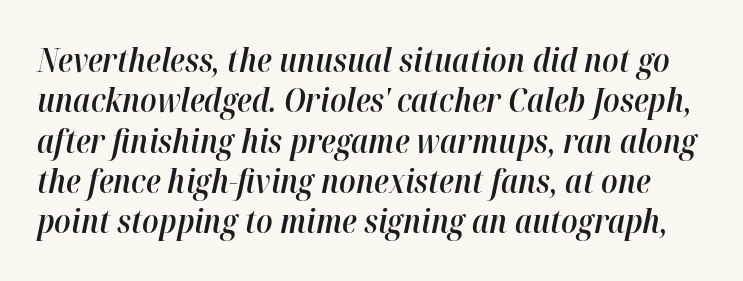
Q: Is the text bold? A: Semi-bold.
Q: Is the text italic (slanted)? A: Yes, it leans right by about 12 degrees.
Q: Is the text underlined? A: No.
Q: Is the spacing between letters normal or unusually wide? A: Normal.
Q: Is the spacing between lines tight, normal or loose? A: Normal.
Q: Width (condensed, normal, or wide)? A: Normal.
Q: Stroke contrast? A: High.
Q: x-height? A: Medium.
Q: Monospaced? A: No.
